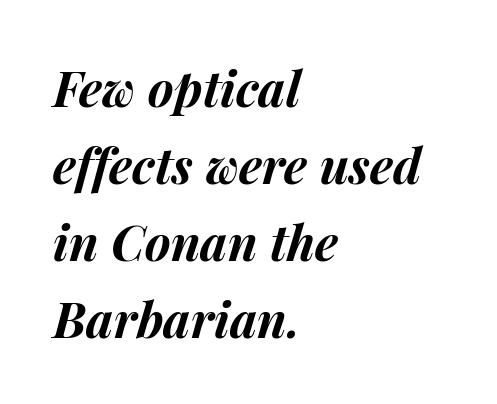
The image shows 49 px bold type, italic (leaning right); set left-aligned, normal line spacing (1.57x), normal letter spacing, not underlined; medium stroke contrast and a medium x-height.
